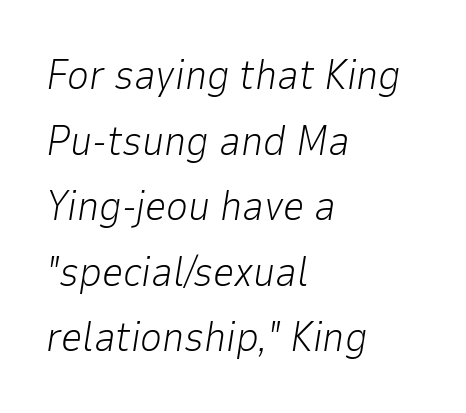
{"italic": "yes", "lean": "right", "slant_degrees": 9, "bold": "no", "weight": "light", "width": "normal", "stroke_contrast": "low", "x_height": "medium", "monospaced": "no", "underline": "no", "align": "left", "line_spacing": "normal", "line_spacing_ratio": 1.56, "letter_spacing": "normal", "letter_spacing_em": 0.0, "glyph_px": 42}
